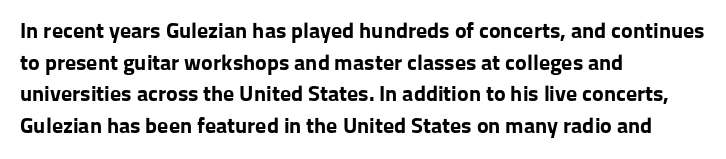
Q: Is the text bold? A: Yes.
Q: Is the text italic (slanted)? A: No, it is upright.
Q: Is the text underlined? A: No.
Q: How is the paragraph aligned? A: Left-aligned.
Q: Is the spacing between letters normal or unusually wide? A: Normal.
Q: Is the spacing between lines tight, normal or loose? A: Normal.
